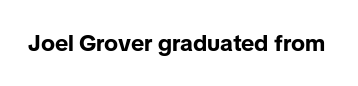
Q: Is the text bold? A: Yes.
Q: Is the text italic (slanted)? A: No, it is upright.
Q: Is the text underlined? A: No.
Q: Is the spacing between letters normal or unusually wide? A: Normal.
